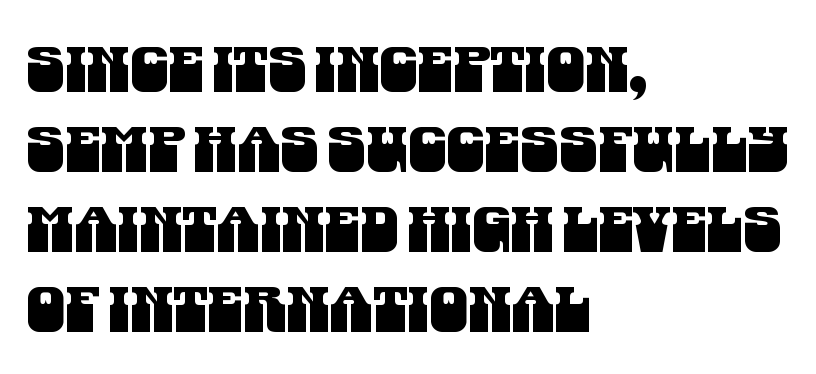
Observe the ordinary spacing: letters are neighbours, not strangers. Looks like regular typesetting: each glyph gets only the width it needs. Line spacing here is normal. The face used here is a sans, in the tradition of grotesques and geometrics. The foot of each line stays bare and open.
